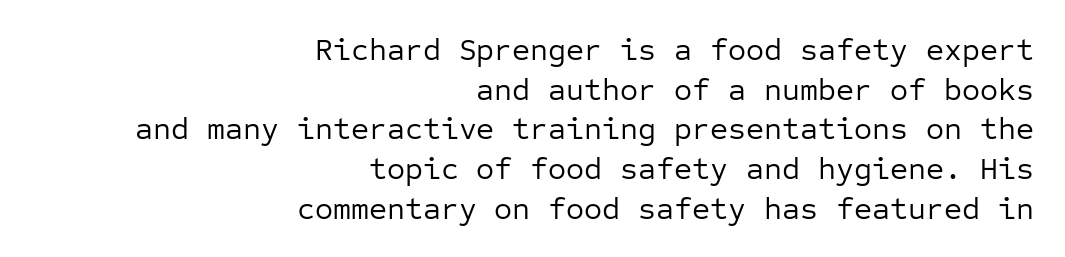
The image shows 31 px regular-weight sans-serif type, upright, monospaced; set right-aligned, normal line spacing (1.28x), normal letter spacing, not underlined; low stroke contrast and a medium x-height.
